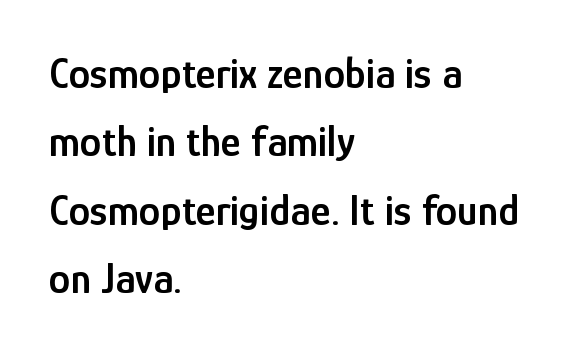
Q: Is the text bold? A: Semi-bold.
Q: Is the text italic (slanted)? A: No, it is upright.
Q: Is the typeface a serif or a sans-serif typeface? A: Sans-serif.
Q: Is the text underlined? A: No.
Q: How is the paragraph aligned? A: Left-aligned.
Q: Is the spacing between letters normal or unusually wide? A: Normal.
Q: Is the spacing between lines tight, normal or loose? A: Normal.
Q: Width (condensed, normal, or wide)? A: Condensed.
Q: Stroke contrast? A: Low.
Q: x-height? A: Medium.
Q: Monospaced? A: No.
